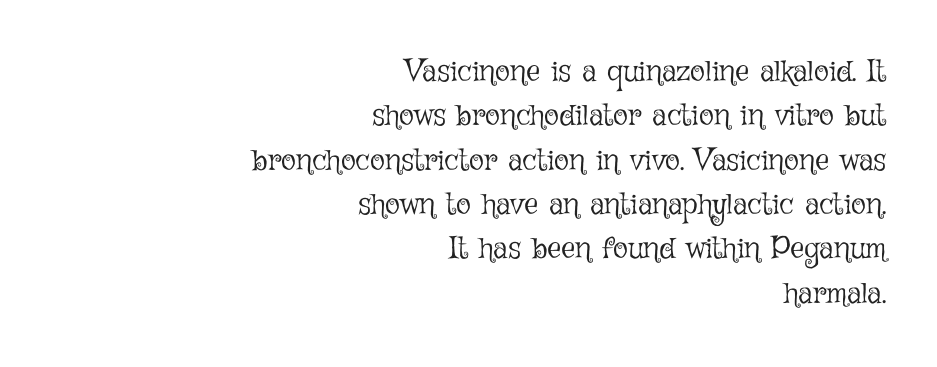
The image shows 31 px light type, upright; set right-aligned, normal line spacing (1.43x), normal letter spacing, not underlined; low stroke contrast and a medium x-height.
